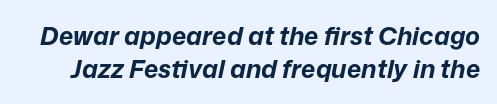
Q: Is the text bold? A: Yes.
Q: Is the text italic (slanted)? A: Yes, it leans right by about 12 degrees.
Q: Is the text underlined? A: No.
Q: Is the spacing between letters normal or unusually wide? A: Normal.
Q: Is the spacing between lines tight, normal or loose? A: Normal.
